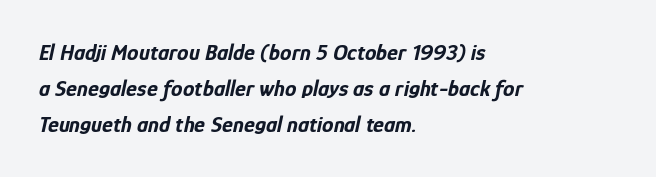
Q: Is the text bold? A: Yes.
Q: Is the text italic (slanted)? A: Yes, it leans right by about 12 degrees.
Q: Is the text underlined? A: No.
Q: How is the paragraph aligned? A: Left-aligned.
Q: Is the spacing between letters normal or unusually wide? A: Normal.
Q: Is the spacing between lines tight, normal or loose? A: Normal.
